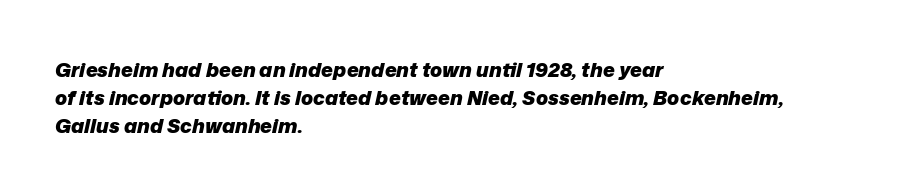
The specimen reads as italic at a glance. The characters look thick and weighty, a clear bold. Is the block centered? No — it sits flush against the left margin. Rule under the text: the space is simply empty. Notice how descenders clear the ascenders below comfortably — that's standard leading.
